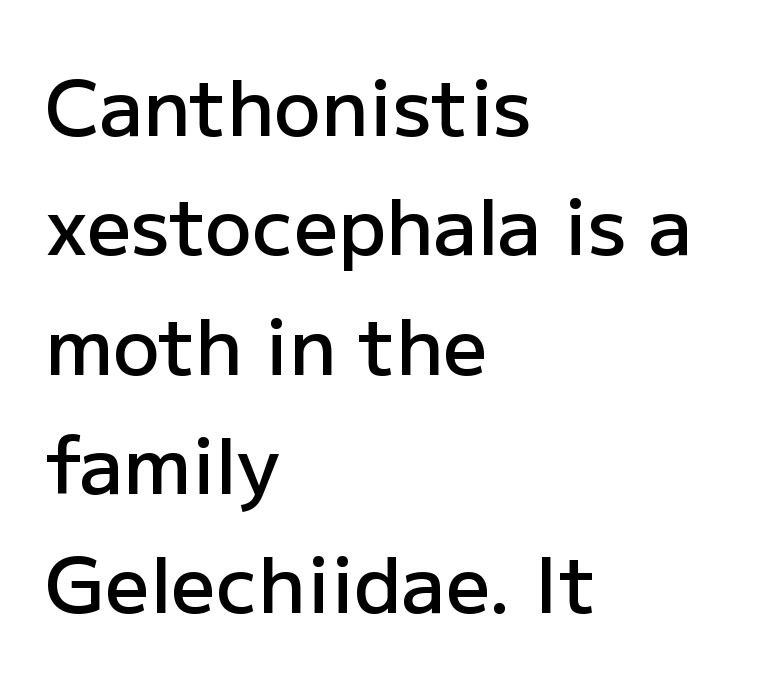
The image shows 78 px semibold sans-serif type, upright; set left-aligned, normal line spacing (1.53x), normal letter spacing, not underlined; low stroke contrast and a medium x-height.
